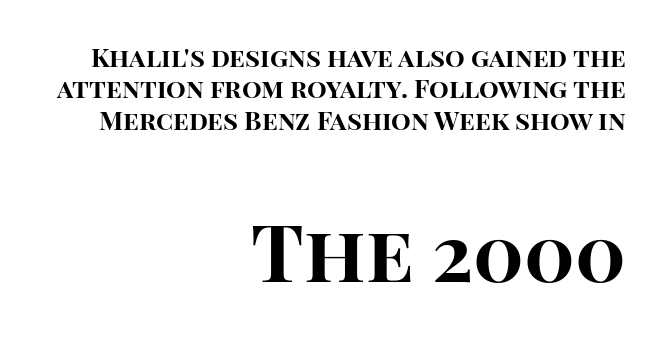
{"serif": "no", "italic": "no", "bold": "yes", "weight": "bold", "width": "normal", "stroke_contrast": "high", "x_height": "large", "monospaced": "no", "underline": "no", "align": "right", "line_spacing_ratio": 1.21, "letter_spacing": "normal", "letter_spacing_em": 0.0, "larger_block": "second", "size_ratio": 3.04, "glyph_px": 79}
